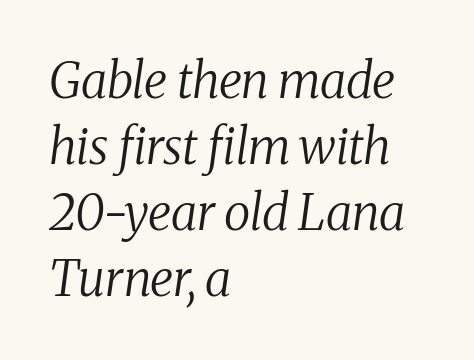
{"serif": "yes", "italic": "yes", "lean": "right", "slant_degrees": 8, "bold": "no", "weight": "regular", "width": "normal", "stroke_contrast": "medium", "x_height": "medium", "monospaced": "no", "underline": "no", "align": "left", "line_spacing": "normal", "line_spacing_ratio": 1.35, "letter_spacing": "normal", "letter_spacing_em": 0.0, "glyph_px": 49}
